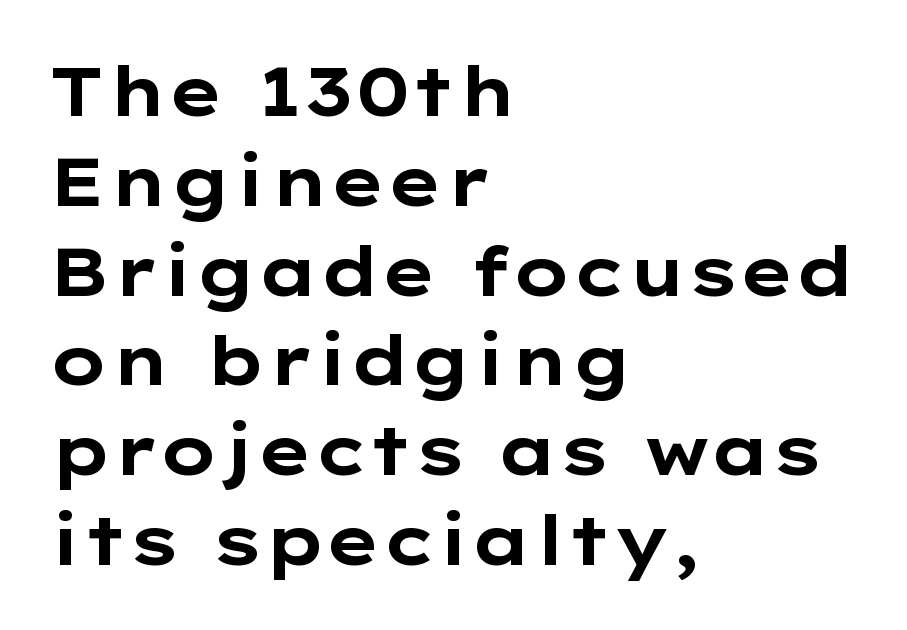
{"serif": "no", "italic": "no", "bold": "yes", "weight": "bold", "width": "wide", "stroke_contrast": "low", "x_height": "medium", "monospaced": "no", "underline": "no", "align": "left", "line_spacing": "normal", "line_spacing_ratio": 1.32, "letter_spacing": "normal", "letter_spacing_em": 0.0, "glyph_px": 68}
